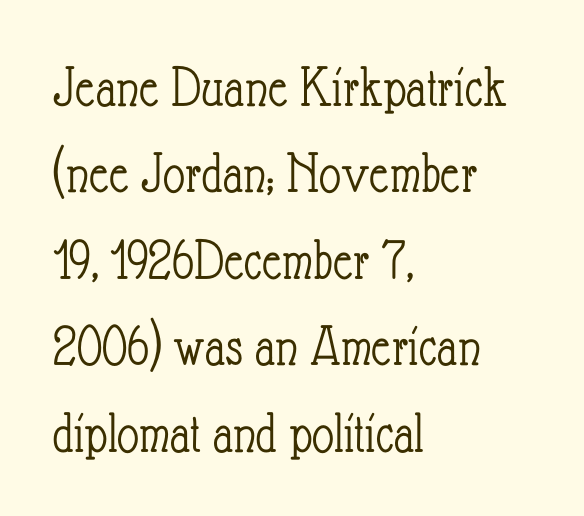
These lines are rendered in a variable-pitch font. The passage shown has conventional tracking throughout. Only glyphs here, with clear space below each row. Successive baselines arrive at the customary interval.
